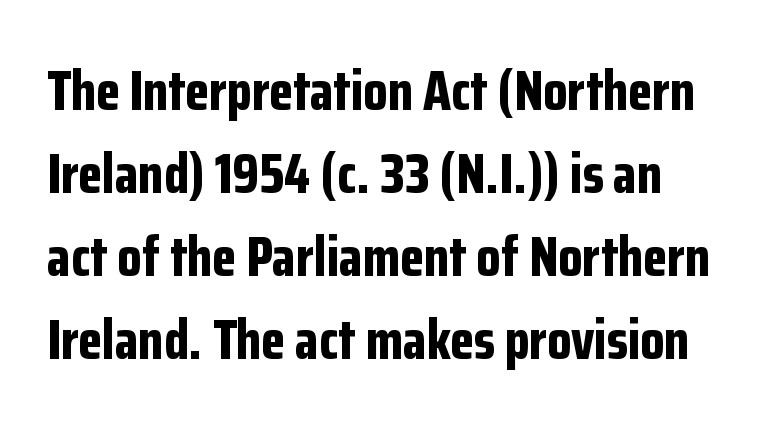
Q: Is the text bold? A: Yes.
Q: Is the text italic (slanted)? A: No, it is upright.
Q: Is the typeface a serif or a sans-serif typeface? A: Sans-serif.
Q: Is the text underlined? A: No.
Q: Is the spacing between letters normal or unusually wide? A: Normal.
Q: Is the spacing between lines tight, normal or loose? A: Normal.
Q: Width (condensed, normal, or wide)? A: Condensed.
Q: Stroke contrast? A: Low.
Q: x-height? A: Medium.
Q: Monospaced? A: No.
